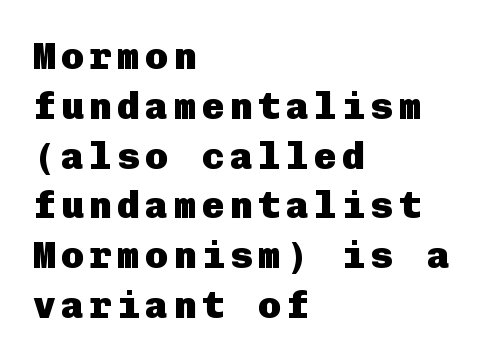
Typographic density is high because the face is bold. Each new line begins a customary step beneath the previous one. The paragraph has a hard left edge and a soft right edge. Is this a sans? Yes — the strokes have no serifs. The strip under each line holds only bare page. Does the lettering tilt? It doesn't — this is upright.
